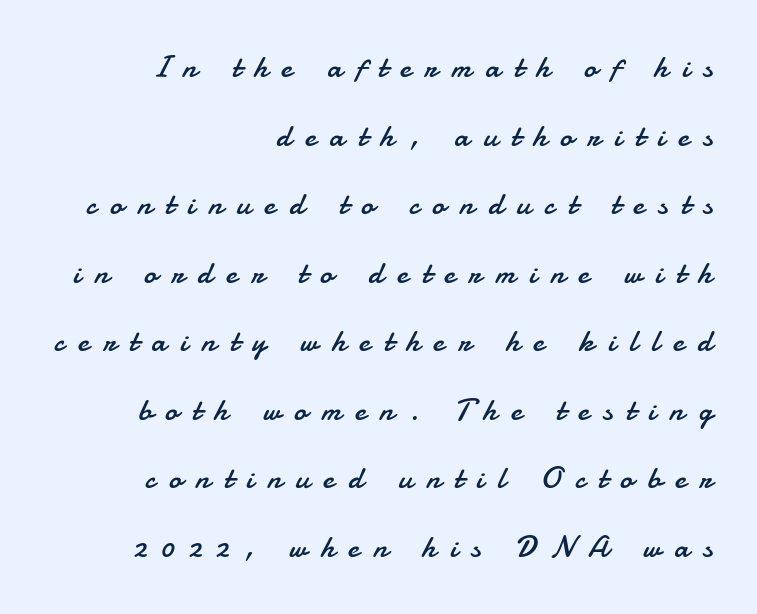
The image shows 31 px regular-weight sans-serif type; set right-aligned, loose line spacing (2.21x), unusually wide letter spacing (+0.45 em), not underlined; low stroke contrast and a small x-height.
